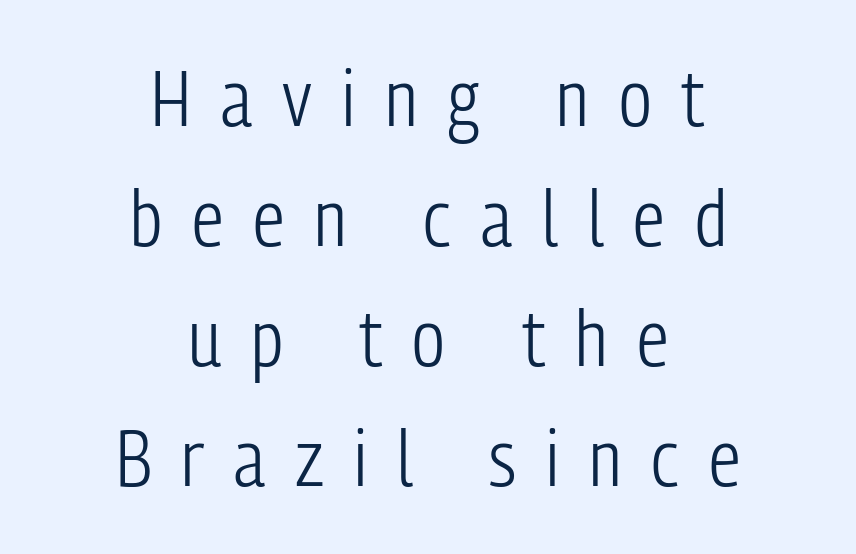
Q: Is the text bold? A: No.
Q: Is the text italic (slanted)? A: No, it is upright.
Q: Is the typeface a serif or a sans-serif typeface? A: Sans-serif.
Q: Is the text underlined? A: No.
Q: How is the paragraph aligned? A: Centered.
Q: Is the spacing between letters normal or unusually wide? A: Unusually wide.
Q: Is the spacing between lines tight, normal or loose? A: Normal.
Q: Width (condensed, normal, or wide)? A: Condensed.
Q: Stroke contrast? A: Low.
Q: x-height? A: Medium.
Q: Monospaced? A: No.
